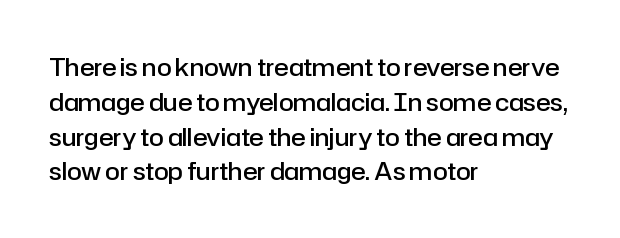
The image shows 24 px text type, upright; set left-aligned, normal line spacing (1.45x), normal letter spacing, not underlined.
